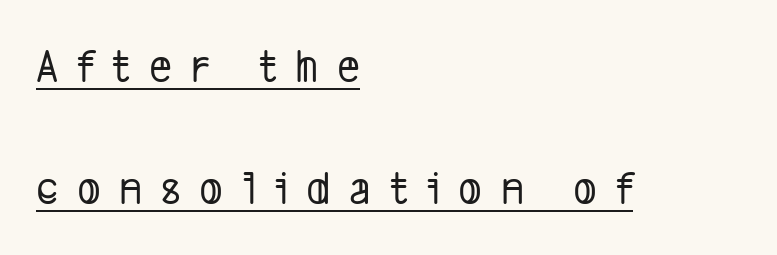
{"serif": "no", "width": "condensed", "stroke_contrast": "low", "x_height": "medium", "monospaced": "no", "underline": "yes", "align": "left", "line_spacing": "loose", "line_spacing_ratio": 2.49, "letter_spacing": "wide", "letter_spacing_em": 0.38, "glyph_px": 49}
